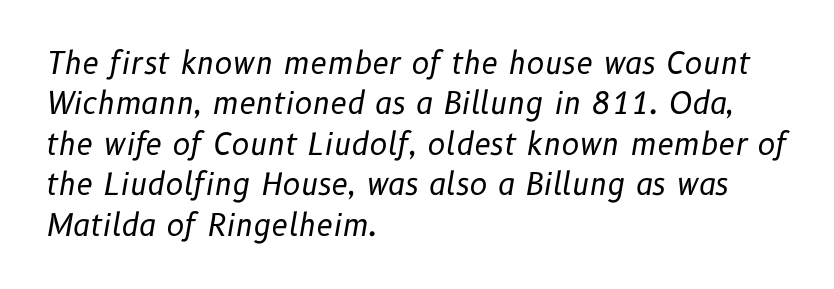
{"italic": "yes", "lean": "right", "slant_degrees": 10, "bold": "no", "weight": "regular", "width": "normal", "stroke_contrast": "low", "x_height": "medium", "monospaced": "no", "underline": "no", "align": "left", "line_spacing": "normal", "line_spacing_ratio": 1.35, "letter_spacing": "normal", "letter_spacing_em": 0.0, "glyph_px": 30}
